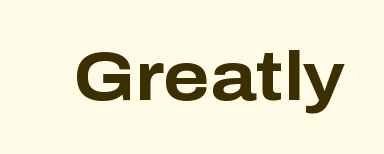
{"serif": "no", "italic": "no", "bold": "yes", "weight": "bold", "width": "normal", "stroke_contrast": "low", "x_height": "medium", "monospaced": "no", "underline": "no", "letter_spacing": "normal", "letter_spacing_em": 0.0, "glyph_px": 69}
